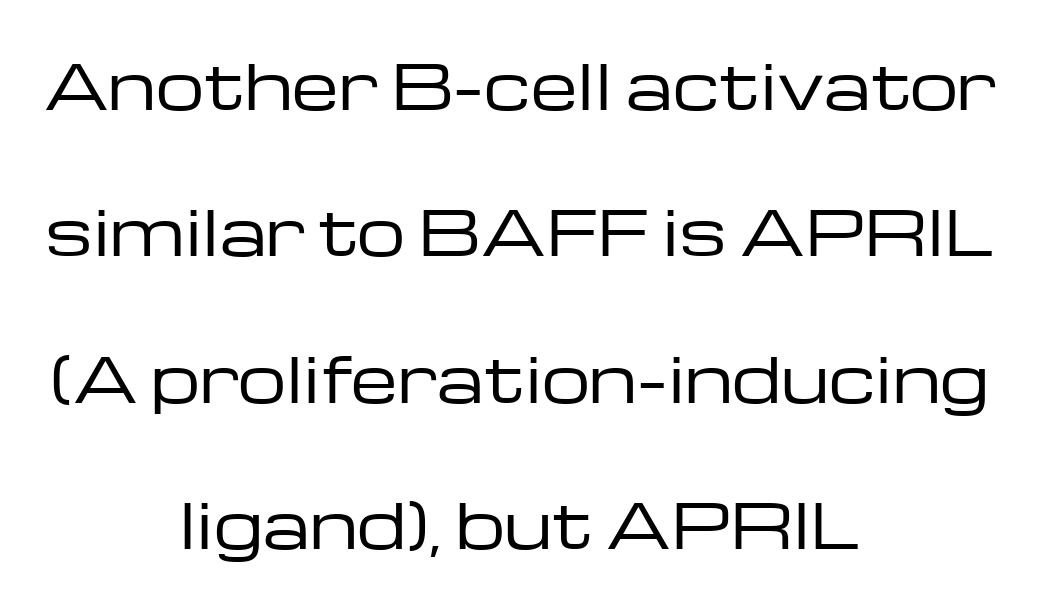
{"serif": "no", "italic": "no", "bold": "no", "weight": "regular", "width": "wide", "stroke_contrast": "low", "x_height": "medium", "monospaced": "no", "underline": "no", "align": "center", "line_spacing": "loose", "line_spacing_ratio": 2.4, "letter_spacing": "normal", "letter_spacing_em": 0.0, "glyph_px": 61}
